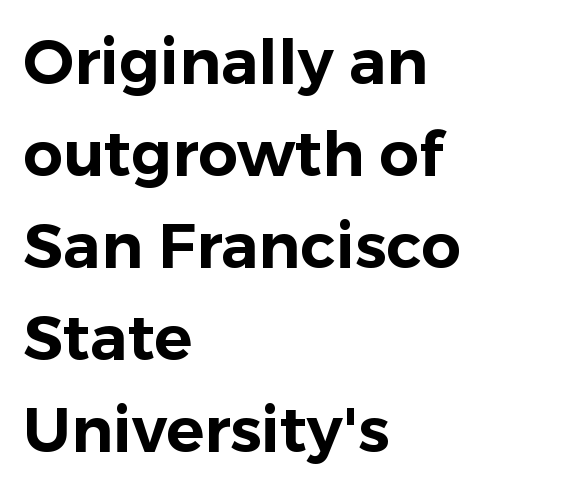
The image shows 63 px sans-serif type, upright; set left-aligned, normal line spacing (1.46x), normal letter spacing, not underlined; low stroke contrast and a medium x-height.
